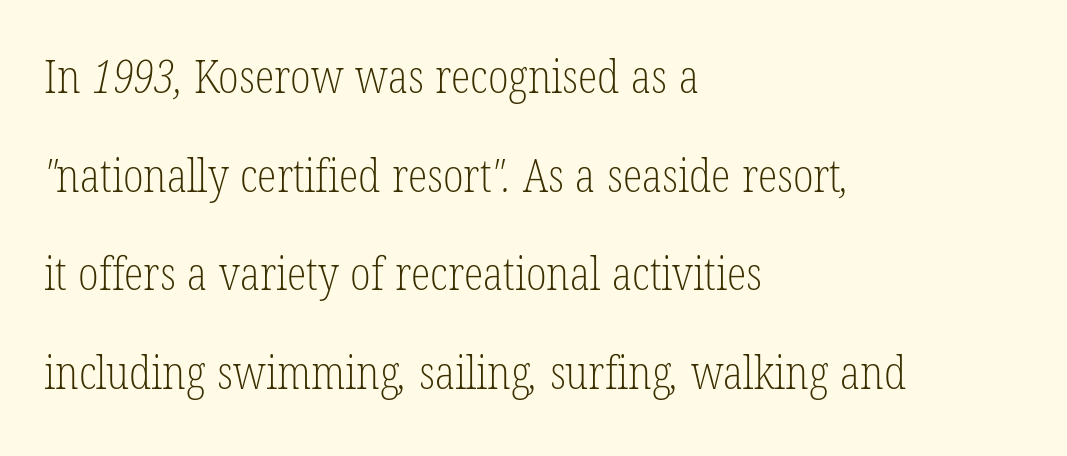
The image shows 45 px light, condensed serif type; set left-aligned, loose line spacing (2.19x), normal letter spacing, not underlined; low stroke contrast and a medium x-height.
